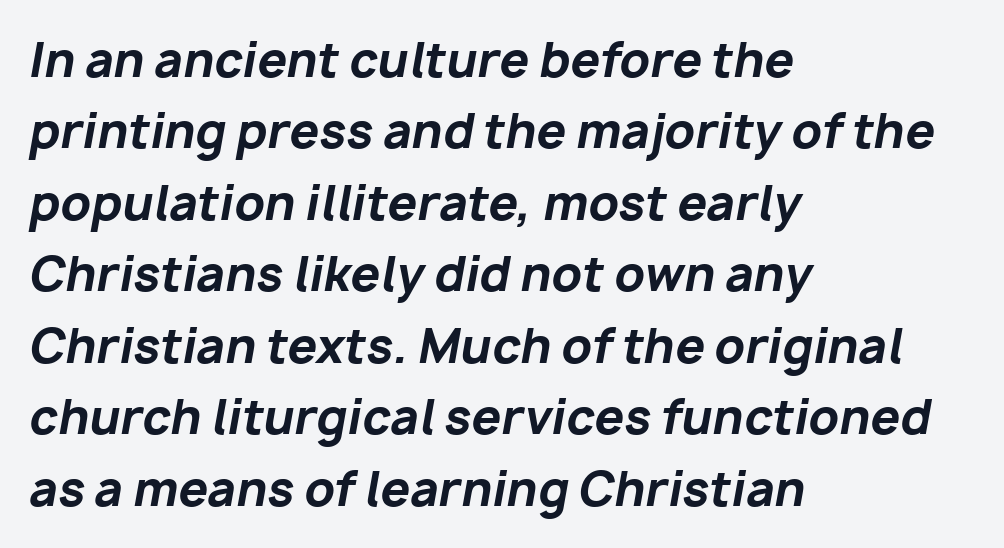
Q: Is the text bold? A: Yes.
Q: Is the text italic (slanted)? A: Yes, it leans right by about 10 degrees.
Q: Is the text underlined? A: No.
Q: How is the paragraph aligned? A: Left-aligned.
Q: Is the spacing between letters normal or unusually wide? A: Normal.
Q: Is the spacing between lines tight, normal or loose? A: Normal.
Q: Width (condensed, normal, or wide)? A: Normal.
Q: Stroke contrast? A: Low.
Q: x-height? A: Medium.
Q: Monospaced? A: No.
